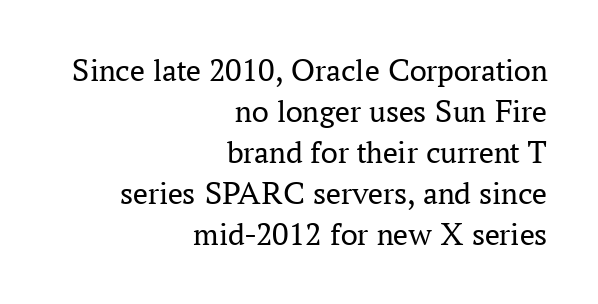
The image shows 33 px regular-weight serif type, upright; set right-aligned, line spacing 1.24x, normal letter spacing, not underlined; medium stroke contrast and a medium x-height.
